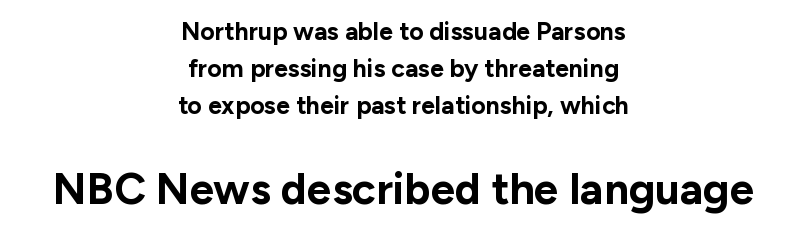
Which of the two is more prominent by size? The second, at the bottom. Horizontally, the lines are justified to the midpoint only. These lines keep a tight, regular rhythm from letter to letter. Every stem runs plumb, perpendicular to the baseline. Weight check: bold — yes, fully. The leading is moderate, giving the passage an even texture.
